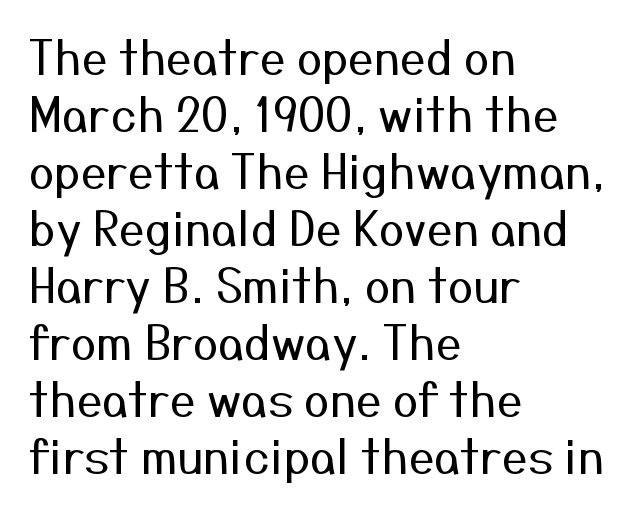
The zone under the glyphs is completely vacant. The face used here is proportionally spaced, like ordinary book or web type. The passage shown has conventional tracking throughout. The strokes carry an ordinary text weight at most.
